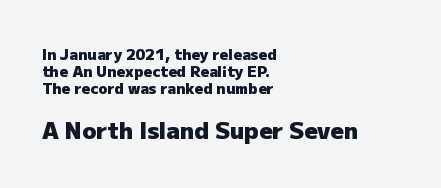
The image shows 23 px bold type, upright; set left-aligned, tight line spacing (1.14x), normal letter spacing, not underlined; the second (bottom) block is 1.53x larger.
